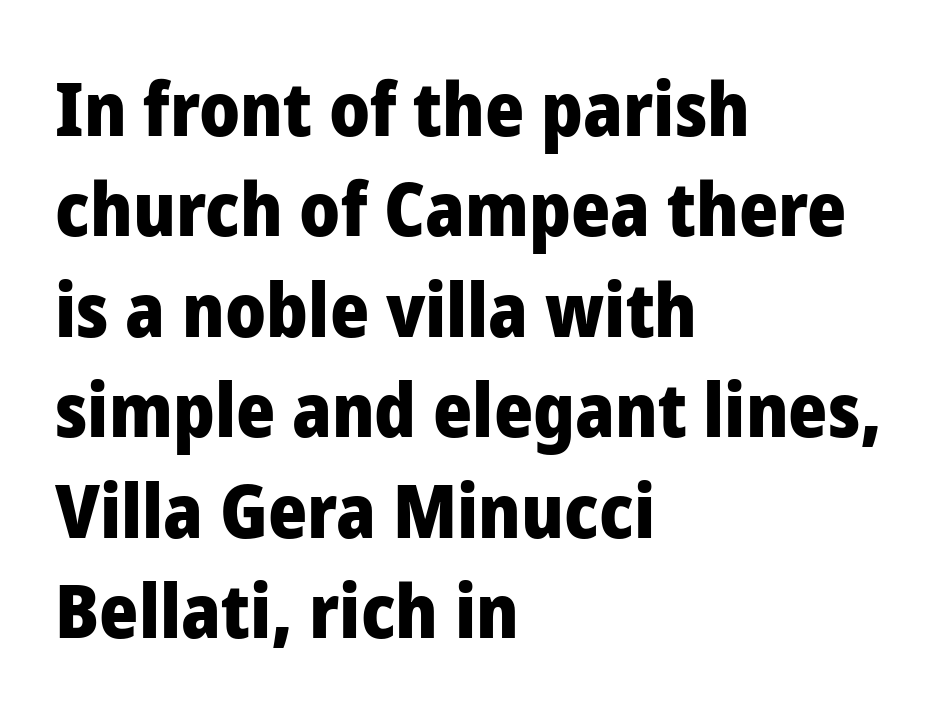
The image shows 75 px heavy sans-serif type, upright; set left-aligned, normal line spacing (1.34x), normal letter spacing, not underlined; low stroke contrast and a medium x-height.
